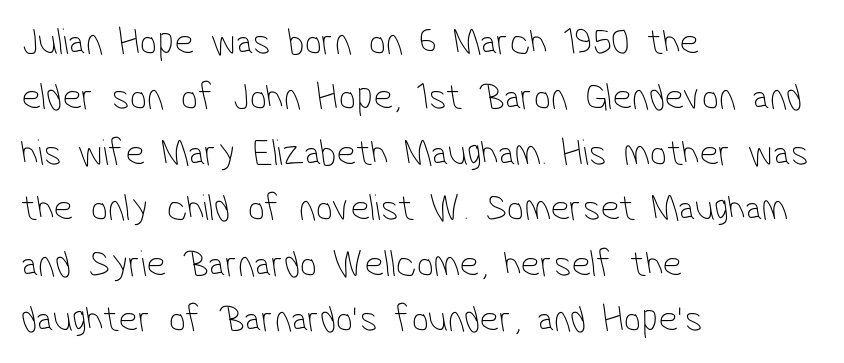
{"serif": "no", "bold": "no", "weight": "thin", "width": "condensed", "stroke_contrast": "low", "x_height": "medium", "monospaced": "no", "underline": "no", "align": "left", "line_spacing": "normal", "line_spacing_ratio": 1.46, "letter_spacing": "normal", "letter_spacing_em": 0.0, "glyph_px": 38}
